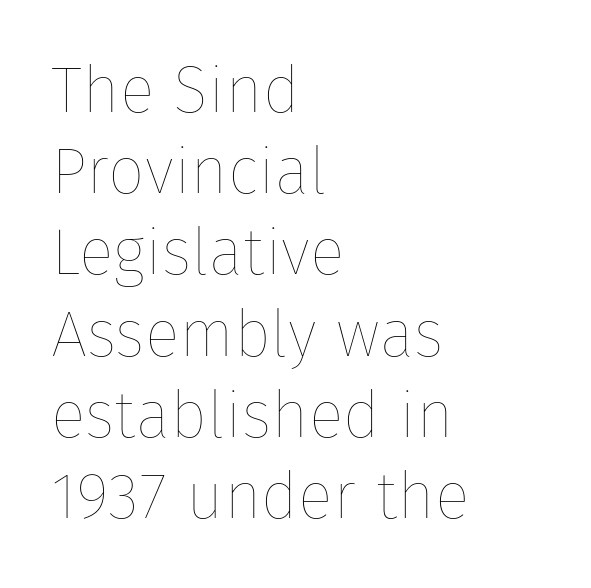
{"italic": "no", "bold": "no", "weight": "thin", "width": "normal", "stroke_contrast": "low", "x_height": "medium", "monospaced": "no", "underline": "no", "align": "left", "line_spacing": "normal", "line_spacing_ratio": 1.25, "letter_spacing": "normal", "letter_spacing_em": 0.0, "glyph_px": 65}
